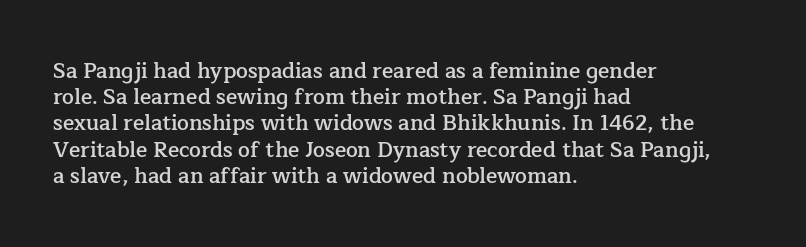
{"italic": "no", "bold": "semi", "underline": "no", "align": "left", "line_spacing": "normal", "line_spacing_ratio": 1.25, "letter_spacing": "normal", "letter_spacing_em": 0.0, "glyph_px": 21}
